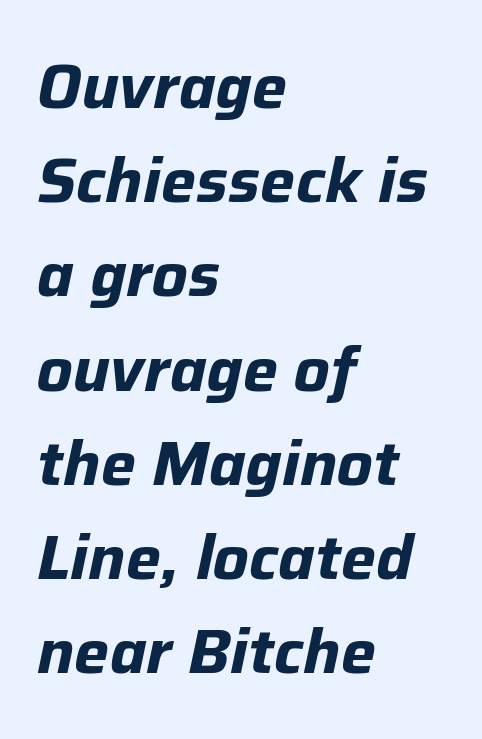
Q: Is the text bold? A: Yes.
Q: Is the text italic (slanted)? A: Yes, it leans right by about 12 degrees.
Q: Is the text underlined? A: No.
Q: How is the paragraph aligned? A: Left-aligned.
Q: Is the spacing between letters normal or unusually wide? A: Normal.
Q: Is the spacing between lines tight, normal or loose? A: Normal.
Q: Width (condensed, normal, or wide)? A: Normal.
Q: Stroke contrast? A: Low.
Q: x-height? A: Medium.
Q: Monospaced? A: No.
